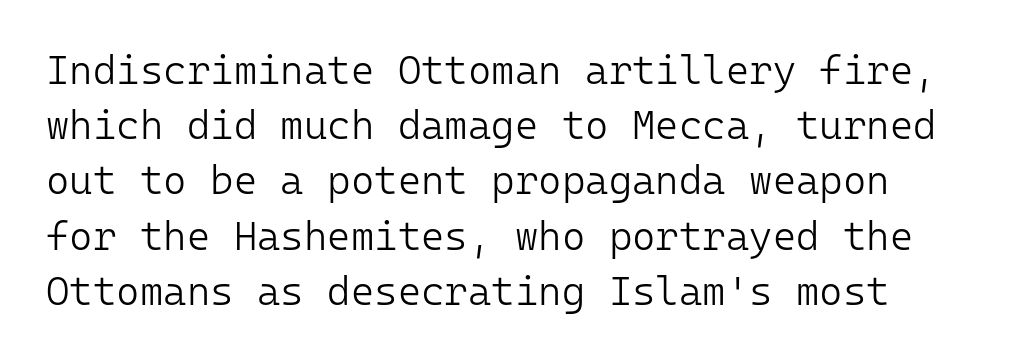
Q: Is the text bold? A: No.
Q: Is the text italic (slanted)? A: No, it is upright.
Q: Is the typeface a serif or a sans-serif typeface? A: Sans-serif.
Q: Is the text underlined? A: No.
Q: Is the spacing between letters normal or unusually wide? A: Normal.
Q: Is the spacing between lines tight, normal or loose? A: Normal.
Q: Width (condensed, normal, or wide)? A: Normal.
Q: Stroke contrast? A: Low.
Q: x-height? A: Medium.
Q: Monospaced? A: Yes.
